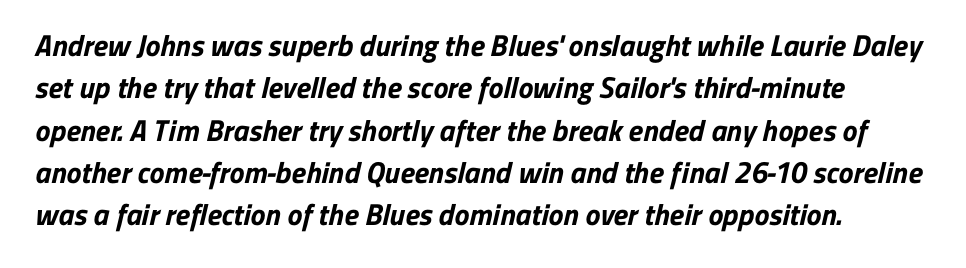
{"serif": "no", "bold": "yes", "weight": "bold", "width": "normal", "stroke_contrast": "low", "x_height": "medium", "monospaced": "no", "underline": "no", "align": "left", "line_spacing": "normal", "line_spacing_ratio": 1.41, "letter_spacing": "normal", "letter_spacing_em": 0.0, "glyph_px": 30}
